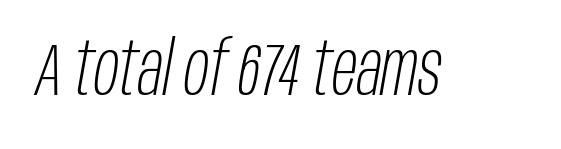
The specimen omits any rule beneath the text block's lines. Default kerning and tracking; the words read as compact shapes. The lettering tilts uniformly, giving the passage an italic look. No heavy texture on the line: the type isn't bold. A typesetter would call this proportional, since set widths differ per character.
